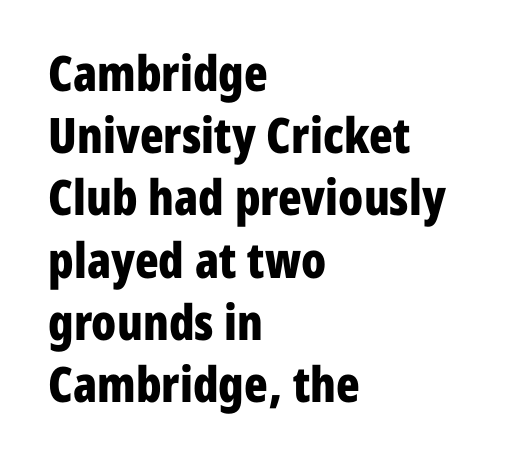
A clean baseline with only descenders dipping below it. Is the letter spacing exaggerated? No — it looks like the ordinary default. Weight check: bold — yes, fully. Visually the block forms a straight wall on the left and a jagged coastline on the right.
